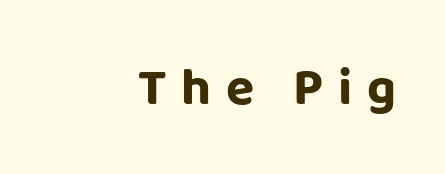
{"serif": "no", "italic": "no", "bold": "yes", "weight": "bold", "width": "normal", "stroke_contrast": "low", "x_height": "large", "monospaced": "no", "underline": "no", "align": "right", "letter_spacing": "wide", "letter_spacing_em": 0.28, "glyph_px": 52}
